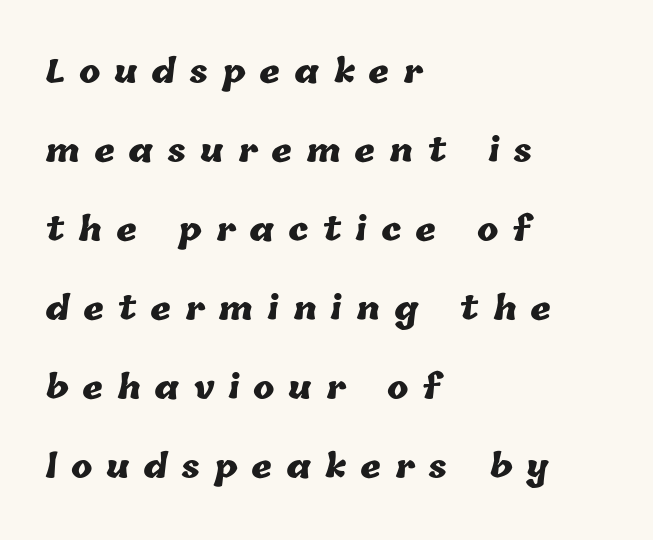
{"bold": "yes", "weight": "heavy", "width": "normal", "stroke_contrast": "low", "x_height": "medium", "monospaced": "no", "underline": "no", "align": "left", "line_spacing": "loose", "line_spacing_ratio": 2.47, "letter_spacing": "wide", "letter_spacing_em": 0.43, "glyph_px": 32}
